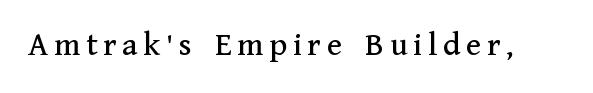
The letters advance in unequal steps, a hallmark of proportional type. Underline: absent. In terms of posture, this sample is upright. The designer went with a serif here, giving each stem small feet.
